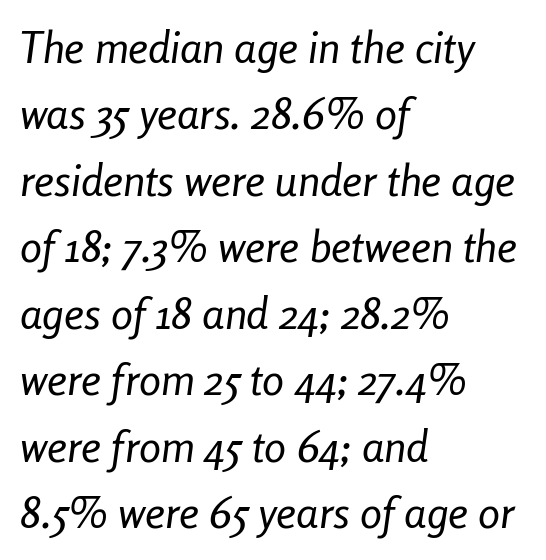
The image shows 44 px regular-weight, condensed type, italic (leaning right); set left-aligned, normal line spacing (1.51x), normal letter spacing, not underlined; low stroke contrast and a medium x-height.
